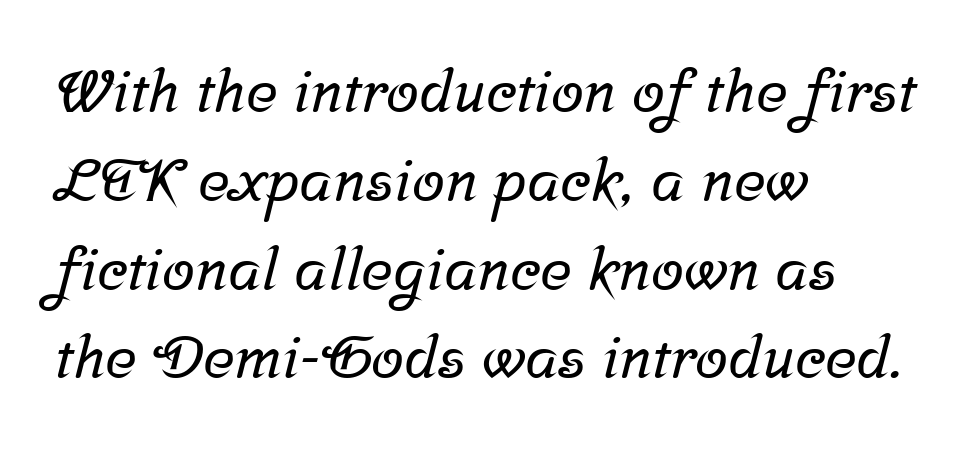
Whoever set this chose a conventional vertical rhythm. Descenders hang freely into open space. Proportional: the letters do not fall into vertical columns. The passage shown has conventional tracking throughout. All the whitespace from short lines collects on the right.
